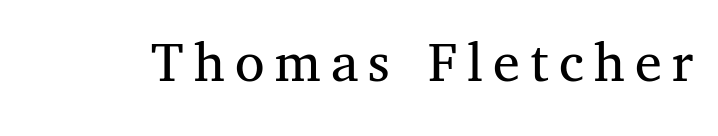
The image shows 60 px regular-weight serif type, upright; set not underlined; medium stroke contrast and a medium x-height.
